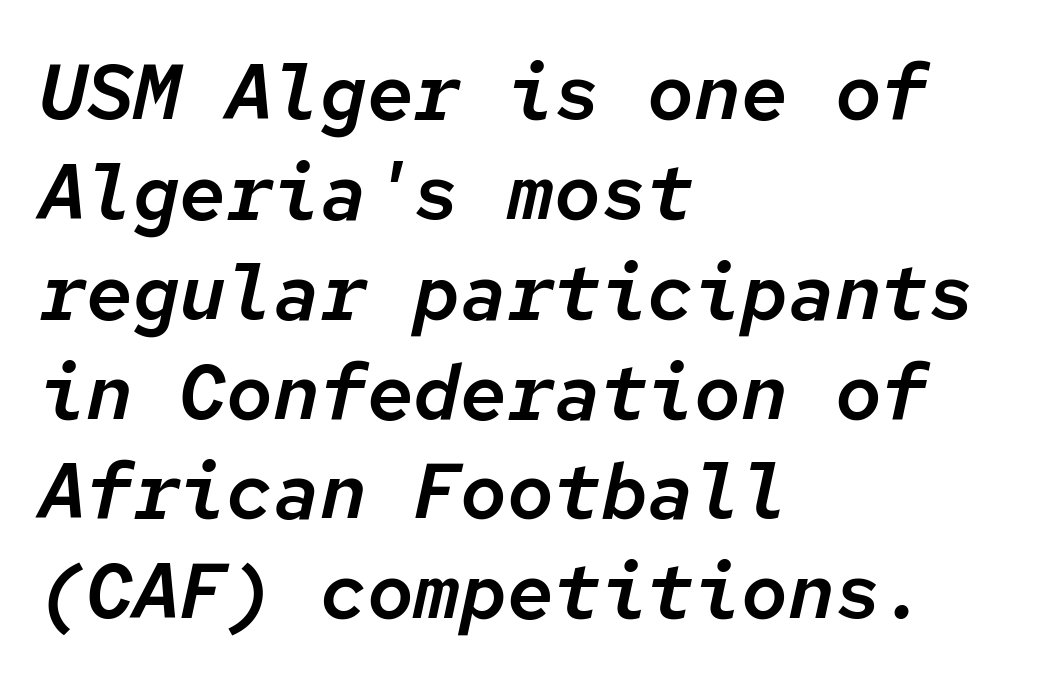
This is oblique type, the kind used for emphasis or titles. Characters follow at the spacing the type designer built in. If you drew a ruler down the left edge, every line would touch it. A clean baseline with only descenders dipping below it.
